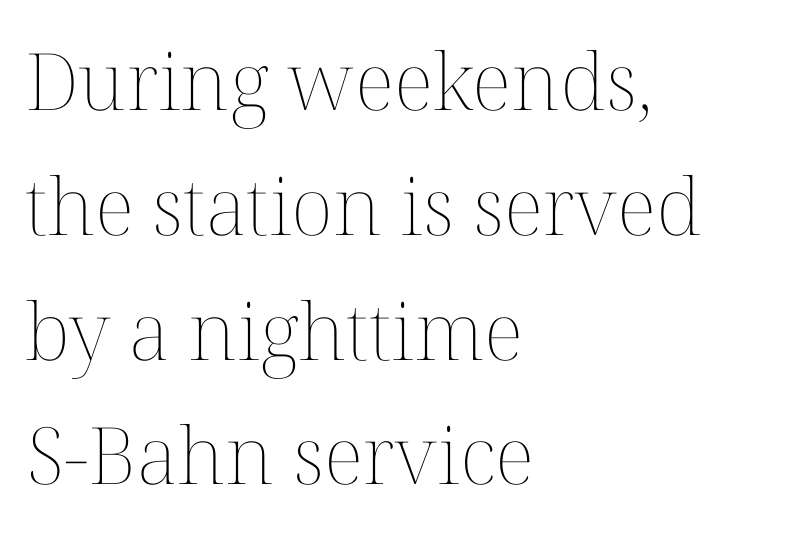
The image shows 79 px thin type, upright; set left-aligned, normal line spacing (1.58x), normal letter spacing, not underlined; medium stroke contrast and a medium x-height.
